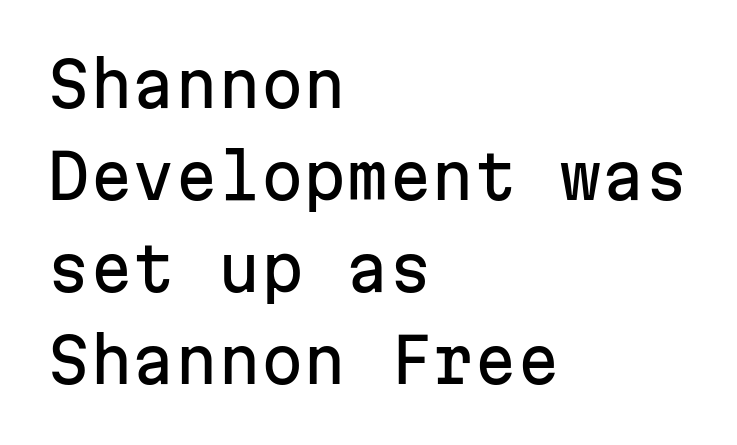
Layout note: lines flush left. Only glyphs here, with clear space below each row. A typesetter would call this monospace, since all characters share one set width. Spacing between characters is what you'd get straight out of the box.
